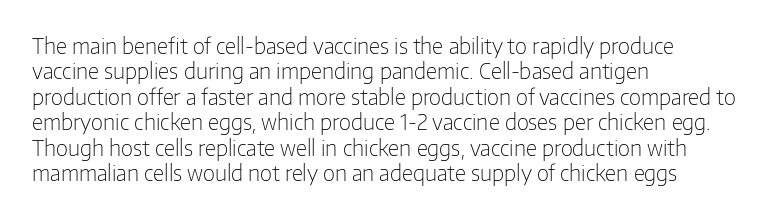
A bare baseline throughout the passage. Line beginnings align vertically; line endings do not. This sample uses plain, unmodified letter spacing. Posture: straight, roman, zero tilt. Is this a heavy cut? Hardly; it is regular or lighter.
